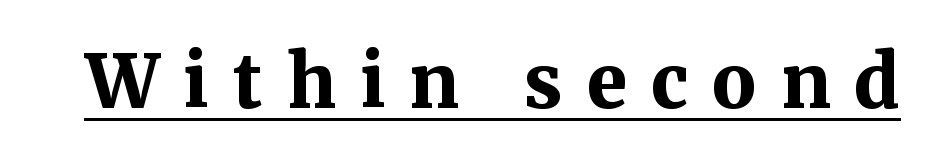
The rendering inserts visible extra space after every character. Do the letters lean? They stand straight. What decoration does the sample have? An underline. Varying glyph widths throughout — classic text-font behaviour. A serif font was chosen for this passage. The font is running at its bold setting.
